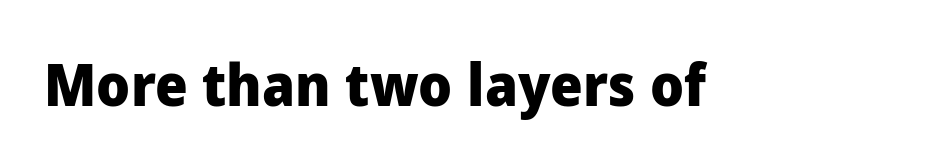
Letters rest on an invisible, unmarked baseline. No italicization has been applied; the sample stays upright. Here the designer chose a conventional face with non-uniform glyph widths. Look at the stroke-to-counter ratio: heavy, a bold. Stroke terminals: plain, sans-serif. This sample uses plain, unmodified letter spacing.
